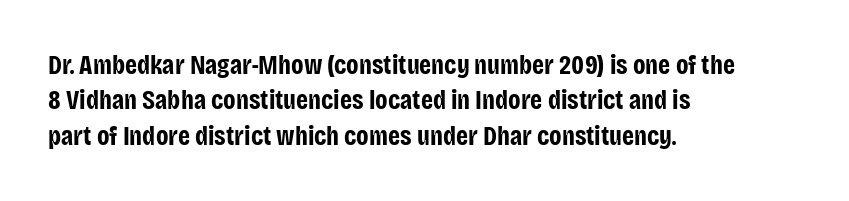
The image shows 27 px bold type, upright; set left-aligned, normal line spacing (1.31x), normal letter spacing, not underlined.
